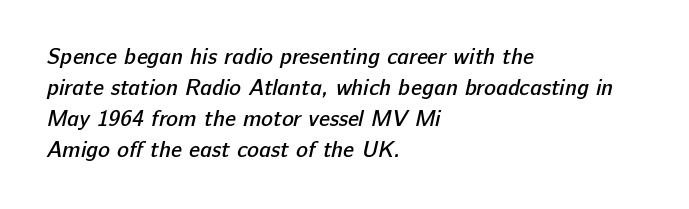
All the whitespace from short lines collects on the right. Each glyph is drawn with semibold strokes, heavier than normal yet not fully bold. The rendering uses a moderate line-height, typical for paragraphs. The area under the type is left untouched. Nothing unusual about the tracking: characters are spaced as the font intends.
